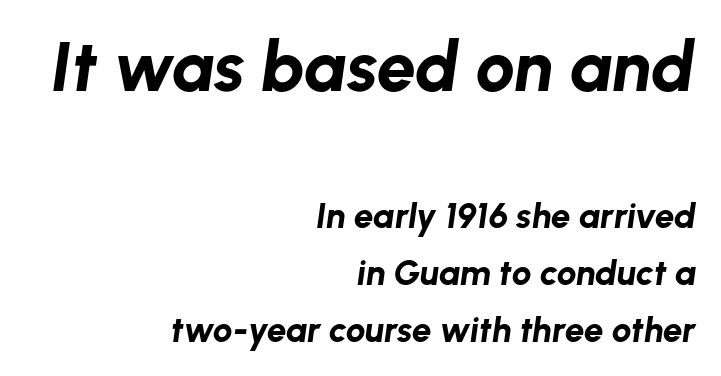
Proportional: the letters do not fall into vertical columns. If you drew a line through each stem, it would be angled. The compositor pushed each line to the right boundary. Compared with an ordinary text face, these strokes are far heavier — a full bold. Students, note that the glyphs here touch the page at normal intervals.
